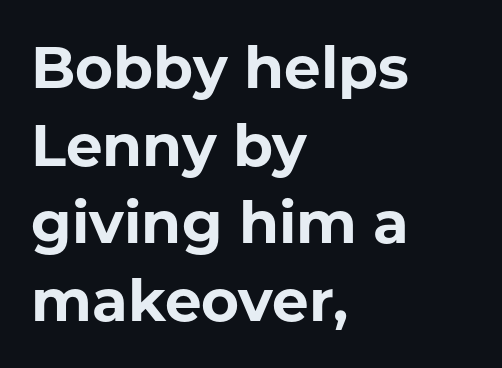
Q: Is the text bold? A: Yes.
Q: Is the text italic (slanted)? A: No, it is upright.
Q: Is the typeface a serif or a sans-serif typeface? A: Sans-serif.
Q: Is the text underlined? A: No.
Q: How is the paragraph aligned? A: Left-aligned.
Q: Is the spacing between letters normal or unusually wide? A: Normal.
Q: Is the spacing between lines tight, normal or loose? A: Normal.
Q: Width (condensed, normal, or wide)? A: Normal.
Q: Stroke contrast? A: Low.
Q: x-height? A: Medium.
Q: Monospaced? A: No.
